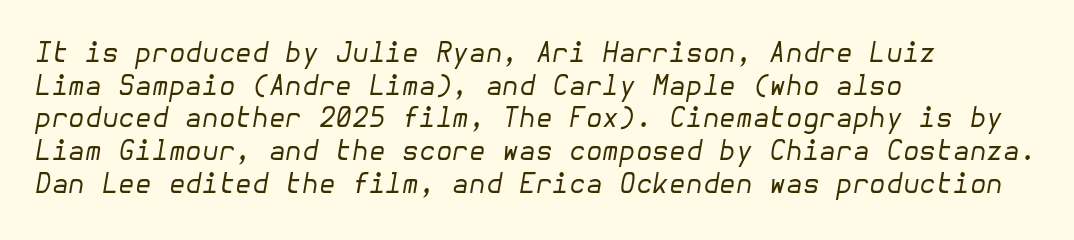
The image shows 27 px text type, italic (leaning right); set left-aligned, line spacing 1.21x, normal letter spacing, not underlined.
